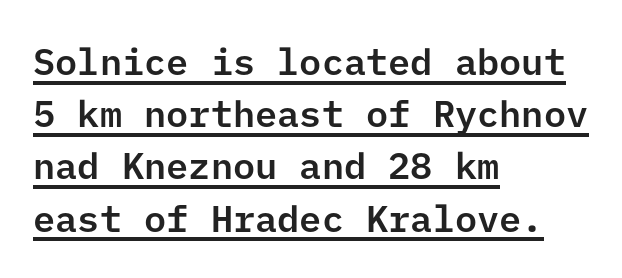
The image shows 37 px sans-serif type, upright; set left-aligned, normal line spacing (1.41x), normal letter spacing, underlined; low stroke contrast and a medium x-height.
